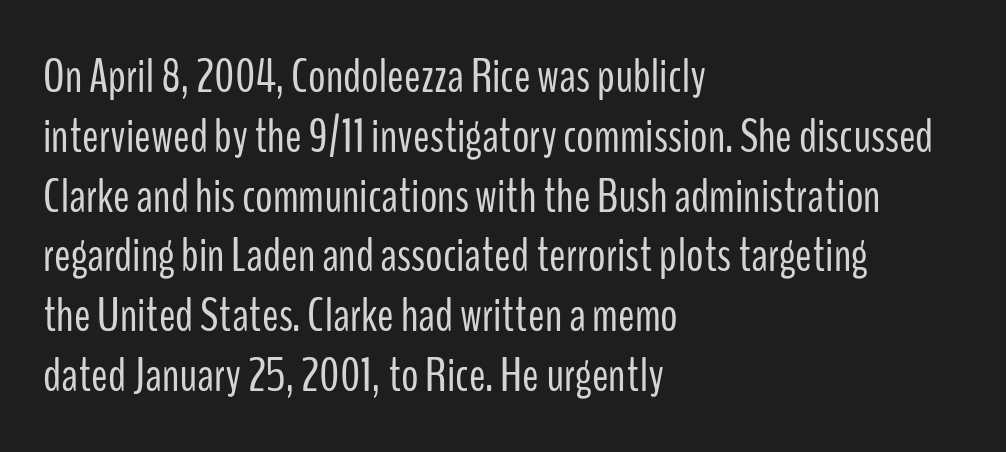
The image shows 49 px light, condensed sans-serif type, upright; set left-aligned, line spacing 1.22x, normal letter spacing, not underlined; low stroke contrast and a medium x-height.
